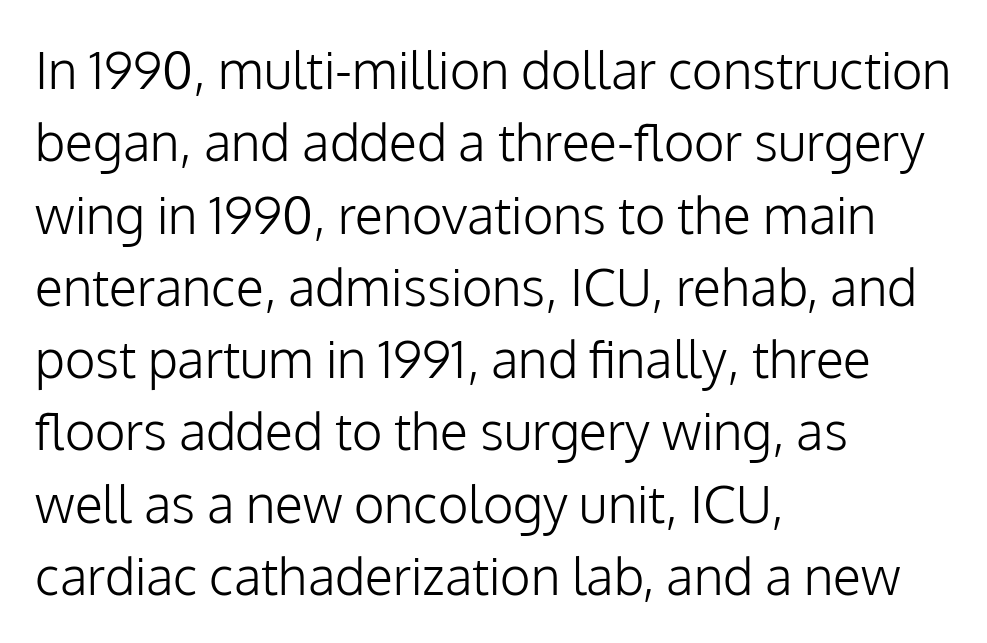
Q: Is the text bold? A: No.
Q: Is the text italic (slanted)? A: No, it is upright.
Q: Is the typeface a serif or a sans-serif typeface? A: Sans-serif.
Q: Is the text underlined? A: No.
Q: How is the paragraph aligned? A: Left-aligned.
Q: Is the spacing between letters normal or unusually wide? A: Normal.
Q: Is the spacing between lines tight, normal or loose? A: Normal.
Q: Width (condensed, normal, or wide)? A: Normal.
Q: Stroke contrast? A: Low.
Q: x-height? A: Medium.
Q: Monospaced? A: No.
